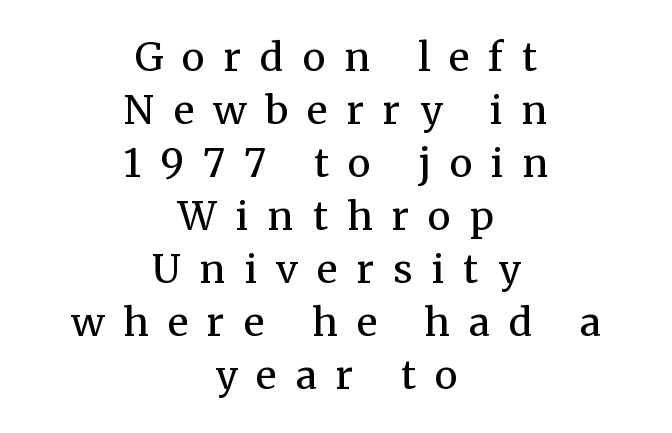
The image shows 39 px regular-weight serif type, upright; set centered, normal line spacing (1.36x), unusually wide letter spacing (+0.49 em), not underlined; medium stroke contrast and a medium x-height.
